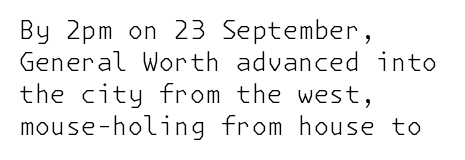
Glance below the letters and you will spot only blank space. The weight tops out at a normal text grade. Teacher's note: observe the even left margin — that is flush-left alignment. Interline gaps are of average width in this sample. In terms of posture, this sample is upright.
